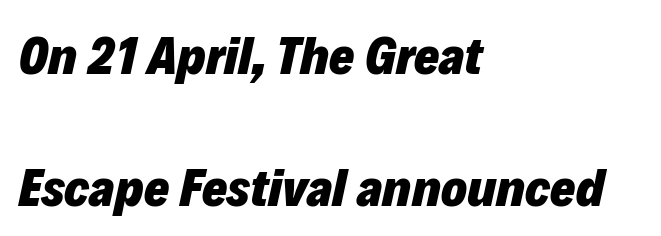
{"italic": "yes", "lean": "right", "slant_degrees": 12, "bold": "yes", "weight": "heavy", "width": "normal", "stroke_contrast": "low", "x_height": "medium", "monospaced": "no", "underline": "no", "align": "left", "line_spacing": "loose", "line_spacing_ratio": 2.44, "letter_spacing": "normal", "letter_spacing_em": 0.0, "glyph_px": 54}
